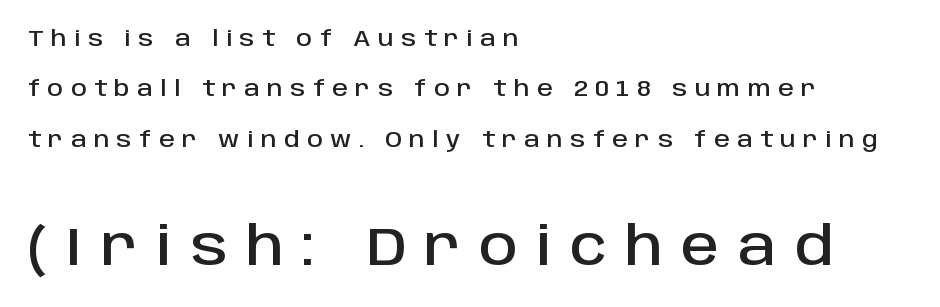
{"serif": "no", "italic": "no", "width": "normal", "stroke_contrast": "low", "x_height": "large", "monospaced": "no", "underline": "no", "align": "left", "line_spacing": "loose", "line_spacing_ratio": 2.29, "letter_spacing": "wide", "letter_spacing_em": 0.34, "larger_block": "second", "size_ratio": 2.45, "glyph_px": 54}
